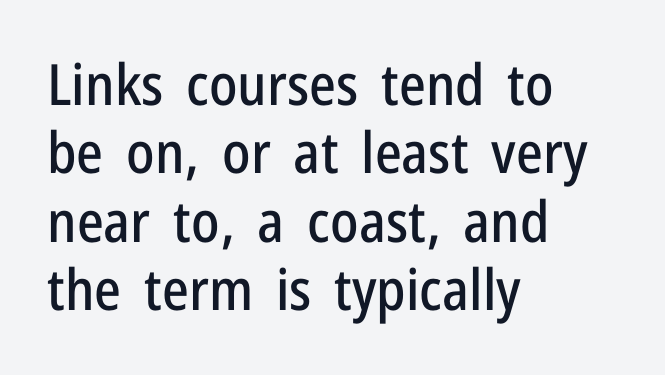
Q: Is the text italic (slanted)? A: No, it is upright.
Q: Is the typeface a serif or a sans-serif typeface? A: Sans-serif.
Q: Is the text underlined? A: No.
Q: How is the paragraph aligned? A: Left-aligned.
Q: Is the spacing between letters normal or unusually wide? A: Normal.
Q: Width (condensed, normal, or wide)? A: Condensed.
Q: Stroke contrast? A: Low.
Q: x-height? A: Medium.
Q: Monospaced? A: No.
